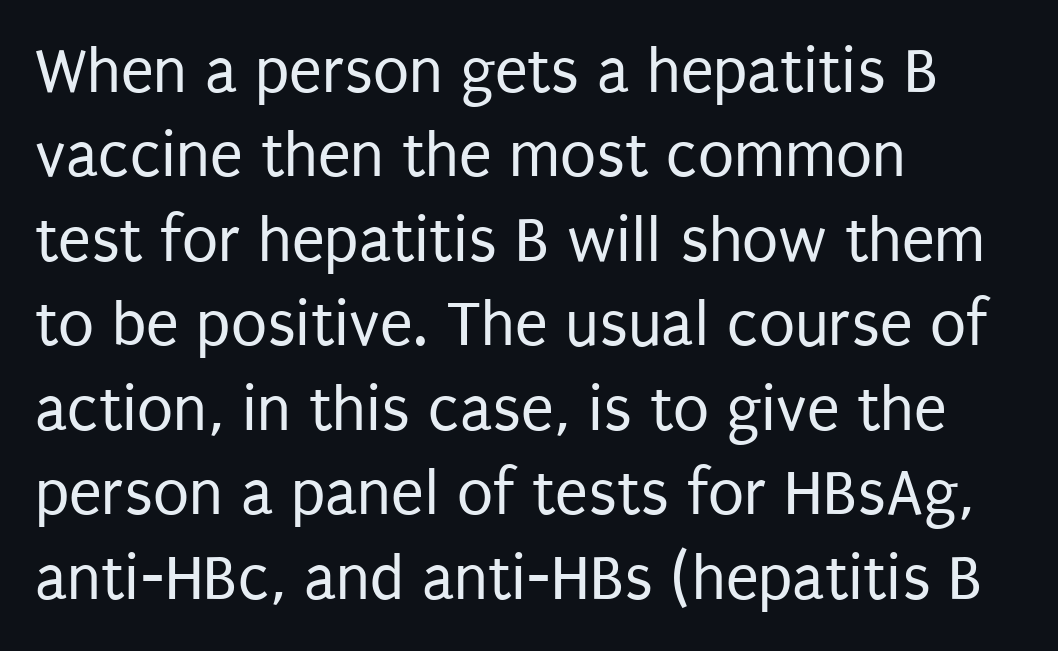
The image shows 66 px regular-weight, condensed sans-serif type, upright; set left-aligned, normal line spacing (1.28x), normal letter spacing, not underlined; low stroke contrast and a large x-height.
